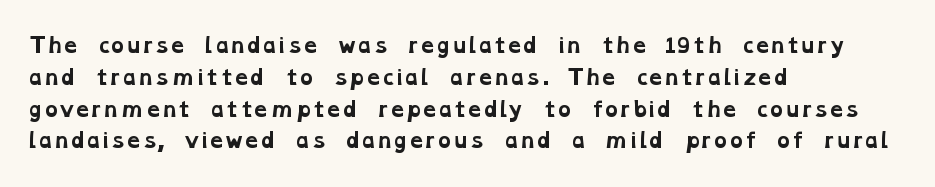
Students, this is bold: see how much ink each stroke carries. The letterforms sit shoulder to shoulder at normal distance. Does the copy run flush right? No — it runs flush left. Bare-footed words on every line.
